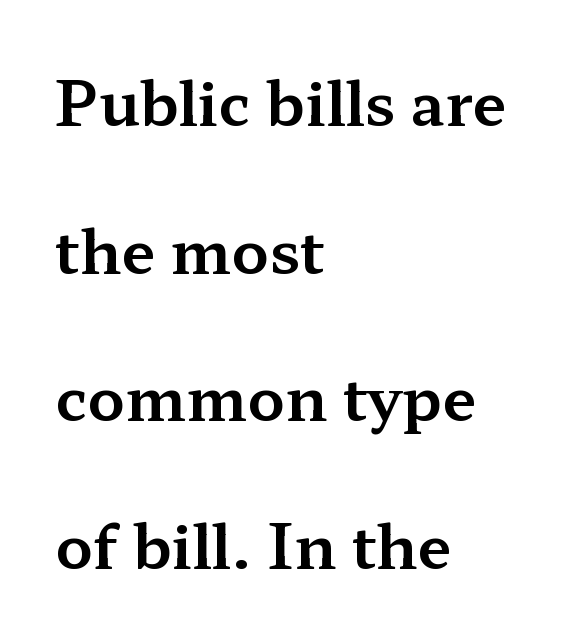
The image shows 61 px wide serif type, upright; set left-aligned, loose line spacing (2.42x), normal letter spacing, not underlined; medium stroke contrast and a medium x-height.
